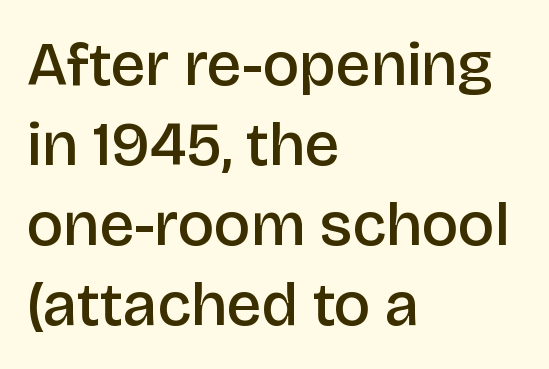
The image shows 62 px semibold sans-serif type, upright; set left-aligned, normal line spacing (1.29x), normal letter spacing, not underlined; low stroke contrast and a large x-height.
